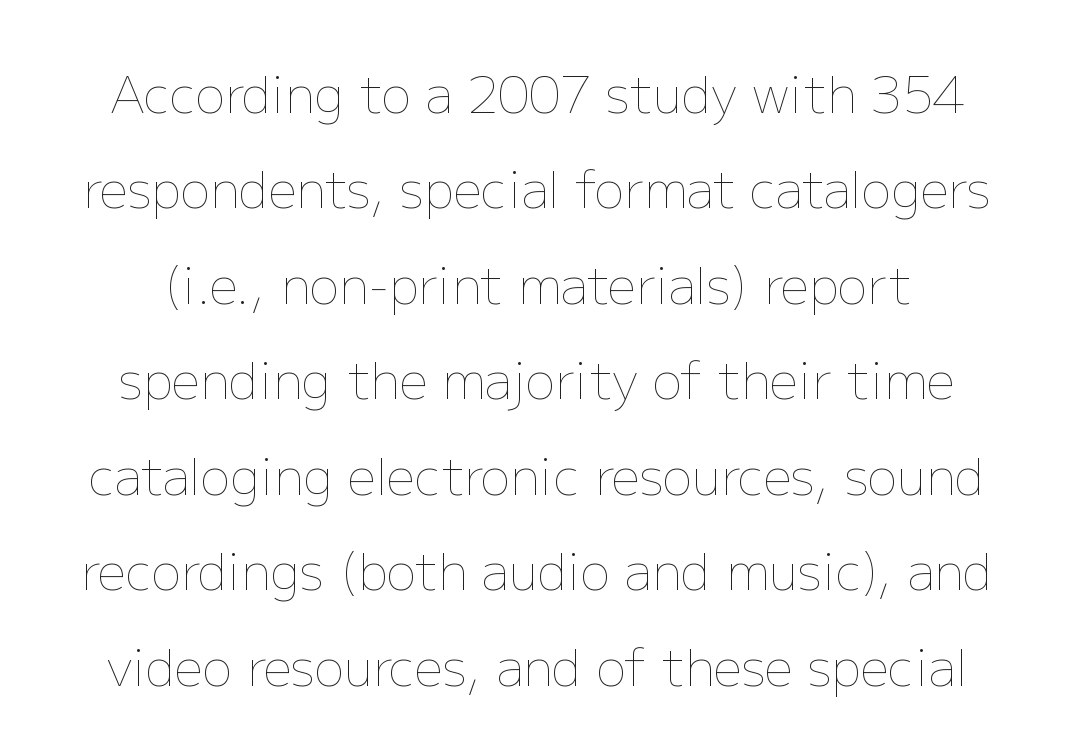
Q: Is the text bold? A: No.
Q: Is the text italic (slanted)? A: No, it is upright.
Q: Is the text underlined? A: No.
Q: Is the spacing between letters normal or unusually wide? A: Normal.
Q: Is the spacing between lines tight, normal or loose? A: Loose.
Q: Width (condensed, normal, or wide)? A: Normal.
Q: Stroke contrast? A: Low.
Q: x-height? A: Medium.
Q: Monospaced? A: No.
